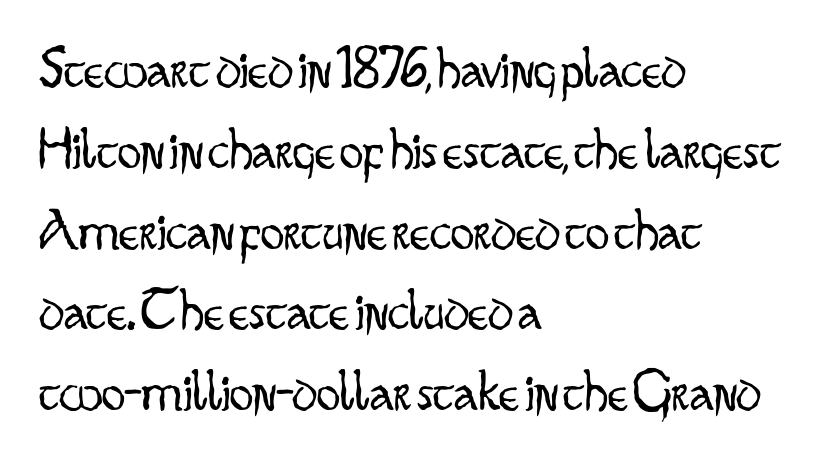
Horizontal bands of white between lines are of average thickness. Honestly, the letter spacing is just normal — you wouldn't notice it. This sample uses a sans-serif face. The specimen reads as upright at a glance. The strokes carry an ordinary text weight at most.
